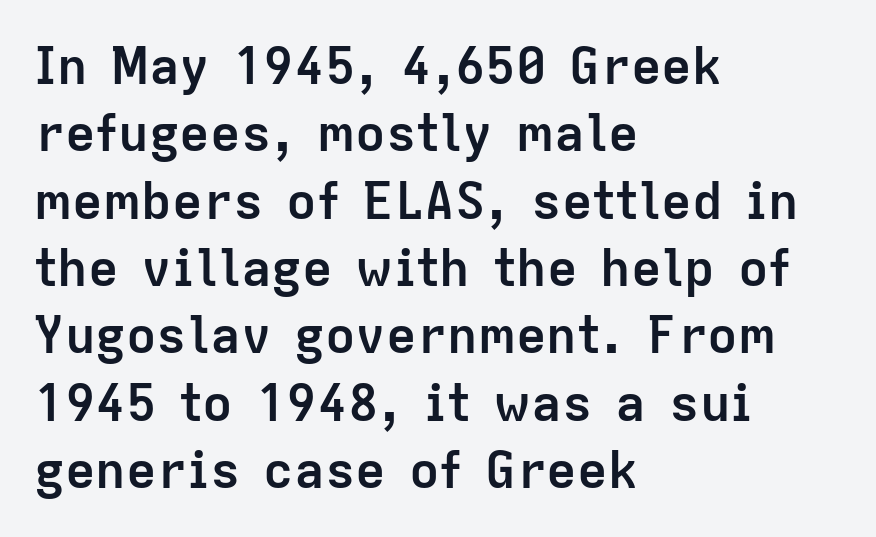
{"serif": "no", "italic": "no", "bold": "yes", "weight": "semibold", "width": "normal", "stroke_contrast": "low", "x_height": "medium", "monospaced": "no", "underline": "no", "align": "left", "line_spacing": "normal", "line_spacing_ratio": 1.32, "letter_spacing": "normal", "letter_spacing_em": 0.0, "glyph_px": 51}
